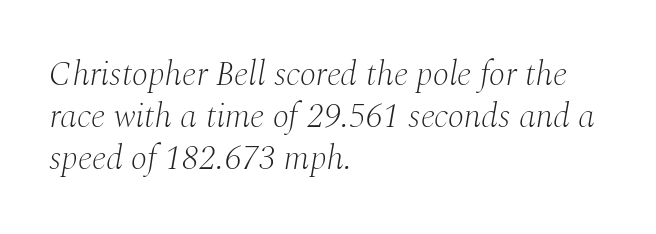
{"serif": "yes", "italic": "yes", "lean": "right", "slant_degrees": 10, "bold": "no", "weight": "light", "width": "normal", "stroke_contrast": "medium", "x_height": "medium", "monospaced": "no", "underline": "no", "align": "left", "line_spacing_ratio": 1.23, "letter_spacing": "normal", "letter_spacing_em": 0.0, "glyph_px": 34}
